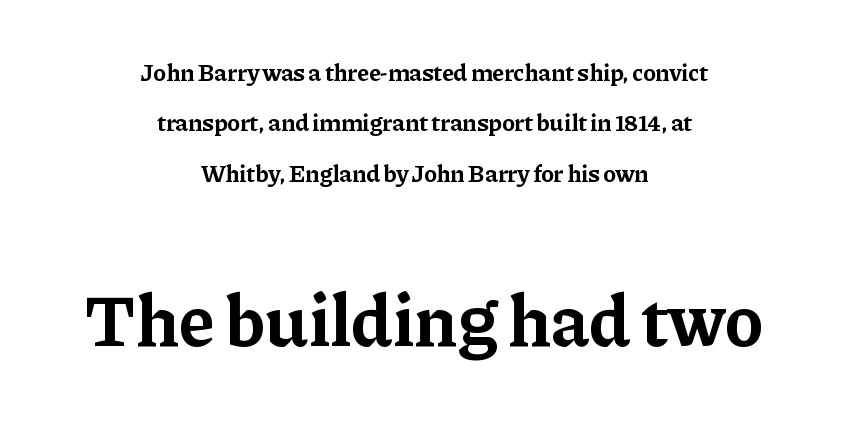
{"serif": "yes", "italic": "no", "bold": "yes", "weight": "bold", "width": "normal", "stroke_contrast": "low", "x_height": "medium", "monospaced": "no", "underline": "no", "align": "center", "line_spacing": "loose", "line_spacing_ratio": 2.1, "letter_spacing": "normal", "letter_spacing_em": 0.0, "larger_block": "second", "size_ratio": 3.04, "glyph_px": 73}
